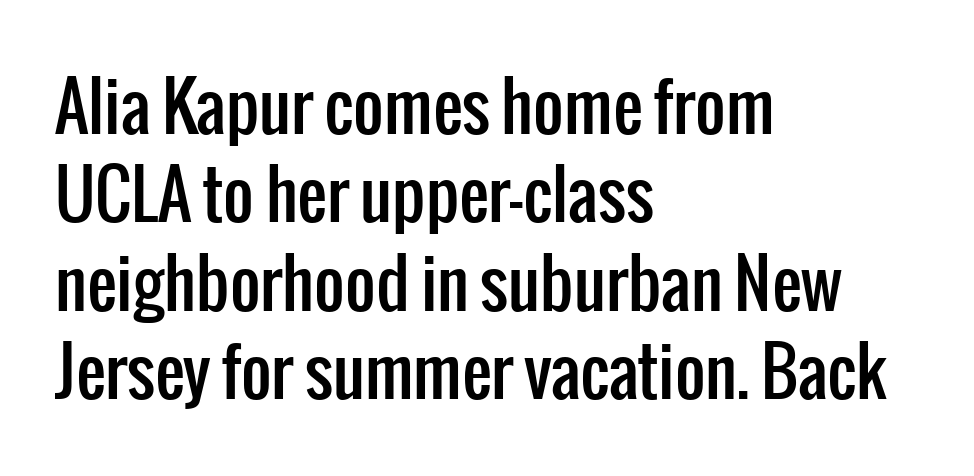
The image shows 66 px condensed sans-serif type, upright; set left-aligned, normal line spacing (1.34x), normal letter spacing, not underlined; low stroke contrast and a medium x-height.
